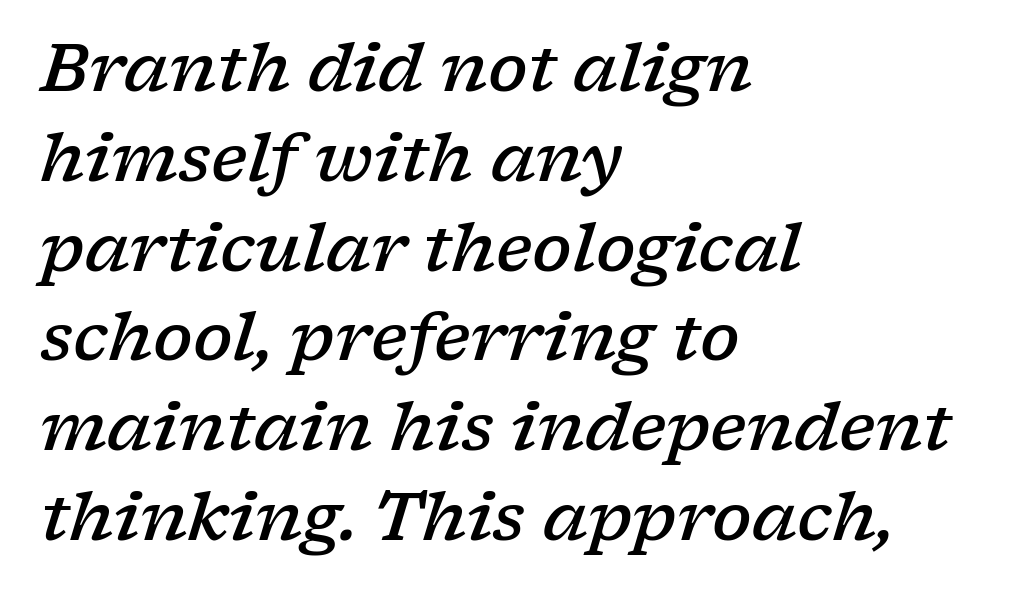
{"serif": "yes", "italic": "yes", "lean": "right", "slant_degrees": 17, "bold": "semi", "weight": "semibold", "width": "wide", "stroke_contrast": "low", "x_height": "medium", "monospaced": "no", "underline": "no", "align": "left", "line_spacing": "normal", "line_spacing_ratio": 1.36, "letter_spacing": "normal", "letter_spacing_em": 0.0, "glyph_px": 66}
